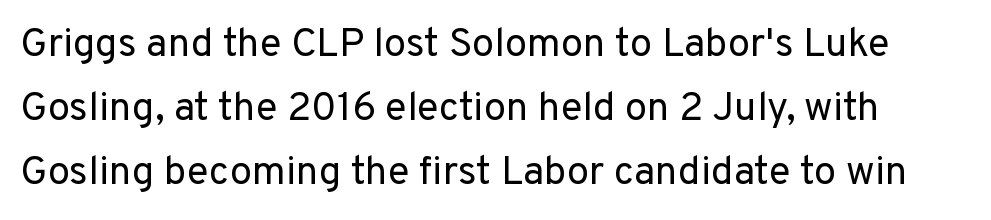
This sample has the flowing, uneven cadence of proportional lettering. Notice how the stems are strictly vertical — no italics here. Vertically, the passage feels balanced, rows spaced as you'd expect. No word sits above an underline.
